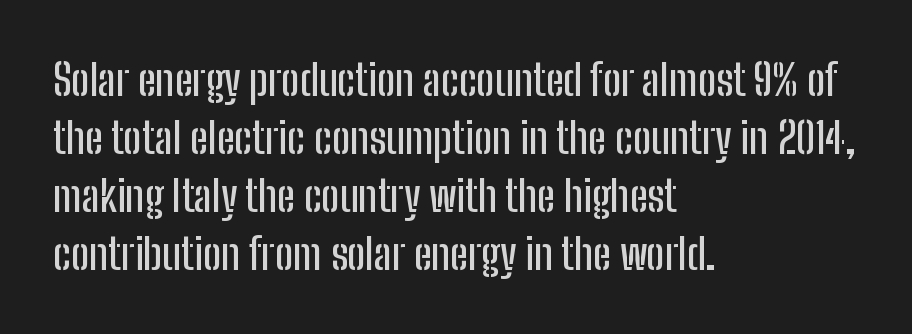
{"serif": "no", "italic": "no", "width": "condensed", "stroke_contrast": "low", "x_height": "medium", "monospaced": "no", "underline": "no", "align": "left", "line_spacing": "normal", "line_spacing_ratio": 1.35, "letter_spacing": "normal", "letter_spacing_em": 0.0, "glyph_px": 43}
